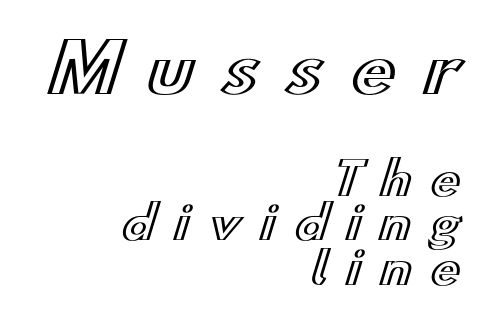
The image shows 67 px wide type; set right-aligned, tight line spacing (0.99x), unusually wide letter spacing (+0.42 em), not underlined; the first (top) block is 1.49x larger; a small x-height.
